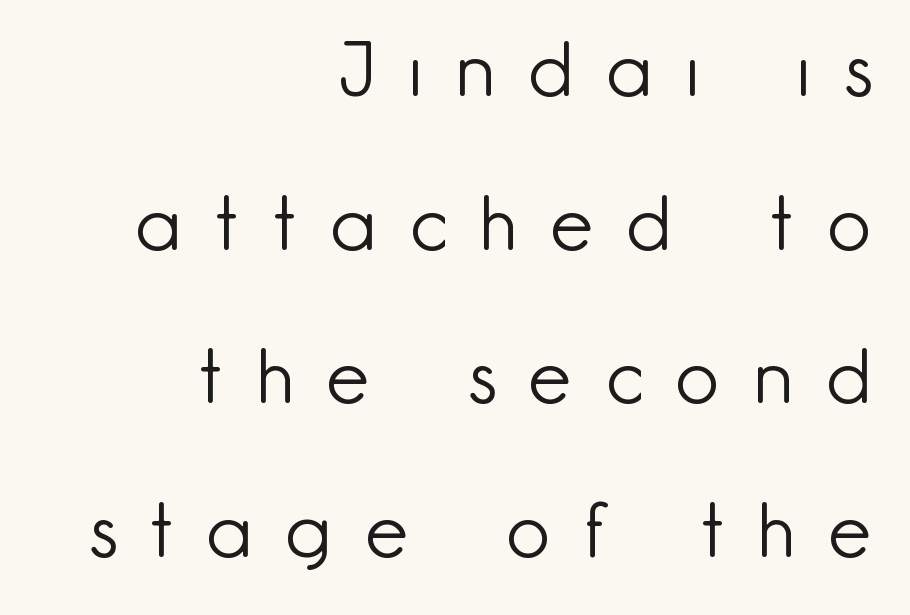
Each word looks stretched out because of the extra space between its letters. The letters stand straight up with perfectly vertical stems. Compared with typical paragraphs, the rows here are farther apart. Each line ends at the same right margin while the left side varies. The passage shown is typeset with a sans-serif family. Note the varied advance widths — an 'i' is clearly narrower than an 'm'.
